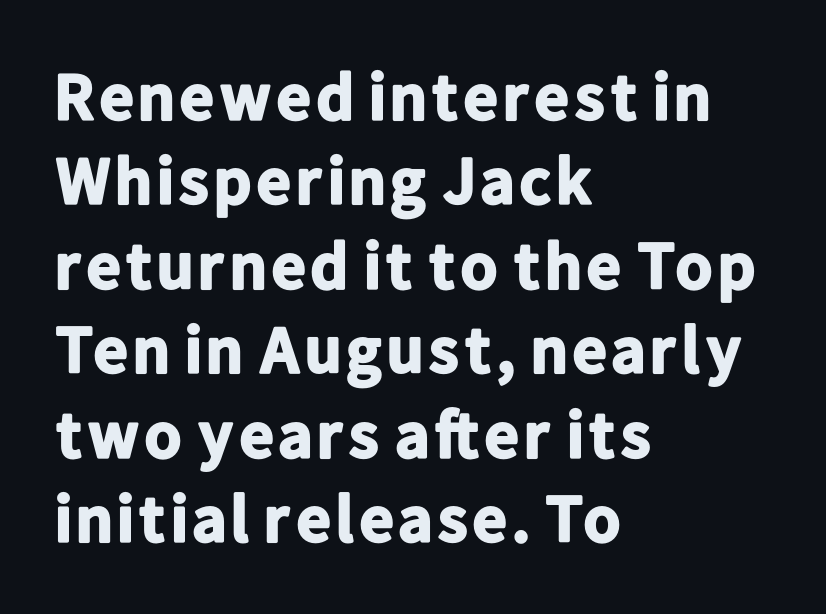
The image shows 67 px bold sans-serif type, upright; set left-aligned, normal line spacing (1.26x), normal letter spacing, not underlined; low stroke contrast and a medium x-height.
